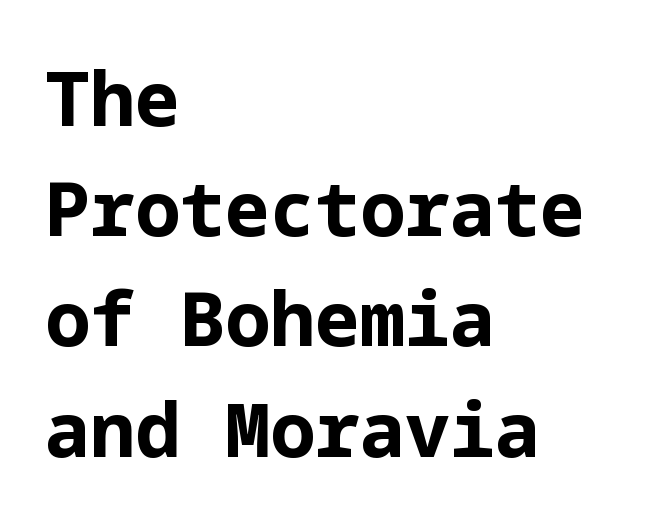
{"serif": "no", "italic": "no", "bold": "yes", "weight": "bold", "width": "normal", "stroke_contrast": "low", "x_height": "medium", "underline": "no", "align": "left", "line_spacing": "normal", "line_spacing_ratio": 1.47, "letter_spacing": "normal", "letter_spacing_em": 0.0, "glyph_px": 75}
